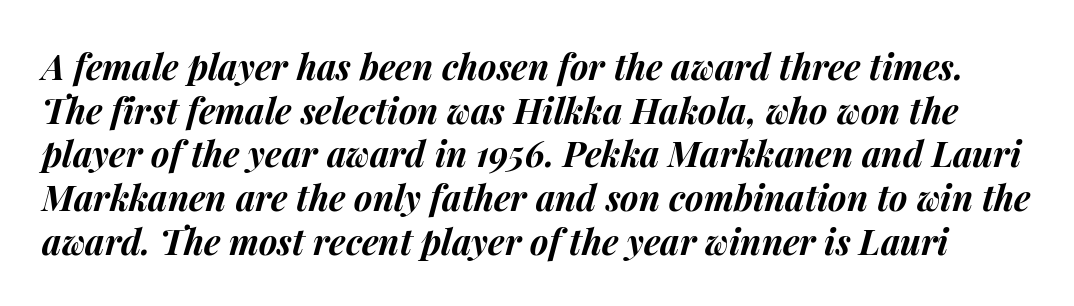
The letters are slanted; this is an italic face. A normal amount of white space separates one row of letters from the next. Set as a true bold cut, around the 700 mark. The passage shown is not underscored anywhere.
